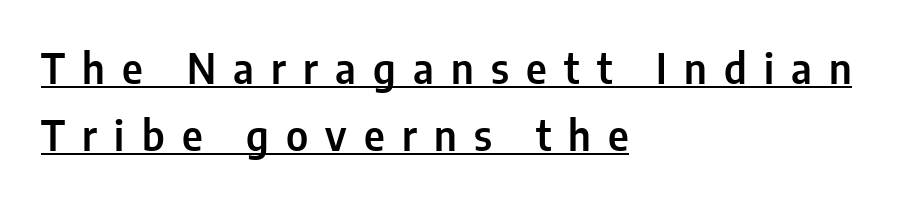
Caption: multi-line text, flush left, ragged right. A typesetter would mark this as roman, not italic. The tracking reads as deliberately expanded to a designer's eye. Does a line run under the words? Yes, clearly. This sample keeps an unexceptional amount of space between lines. Each letter keeps its own natural width here, so spacing adapts to shape.
